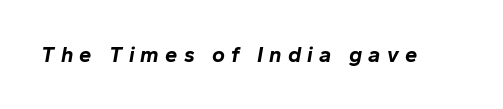
The image shows 22 px bold type, italic (leaning right); set unusually wide letter spacing (+0.28 em), not underlined.
